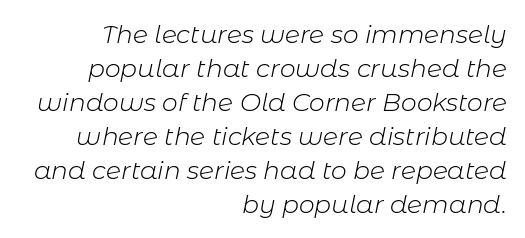
{"italic": "yes", "lean": "right", "slant_degrees": 11, "bold": "no", "underline": "no", "align": "right", "line_spacing": "normal", "line_spacing_ratio": 1.36, "letter_spacing": "normal", "letter_spacing_em": 0.0, "glyph_px": 25}
